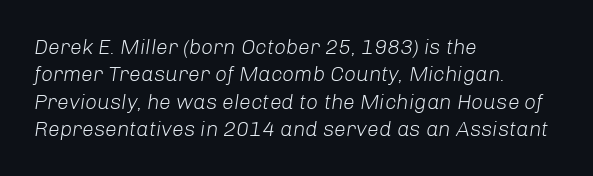
{"italic": "yes", "lean": "right", "slant_degrees": 8, "bold": "no", "underline": "no", "align": "left", "line_spacing": "normal", "line_spacing_ratio": 1.3, "letter_spacing": "normal", "letter_spacing_em": 0.0, "glyph_px": 21}
